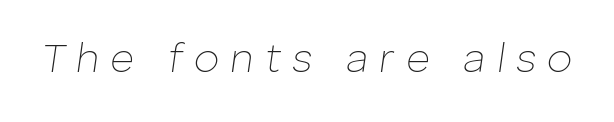
This is oblique type, the kind used for emphasis or titles. Is this a fixed-width face? No — the glyphs have proportional, varying widths. Stems here are at most as thick as an everyday book face. Someone cranked the tracking dial way up on this one. Check under the words: just untouched page.
